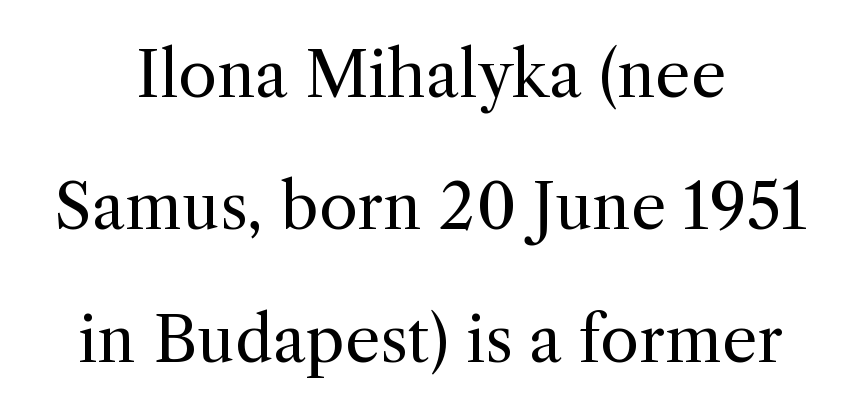
Q: Is the text bold? A: No.
Q: Is the text italic (slanted)? A: No, it is upright.
Q: Is the typeface a serif or a sans-serif typeface? A: Serif.
Q: Is the text underlined? A: No.
Q: How is the paragraph aligned? A: Centered.
Q: Is the spacing between letters normal or unusually wide? A: Normal.
Q: Is the spacing between lines tight, normal or loose? A: Loose.
Q: Width (condensed, normal, or wide)? A: Normal.
Q: x-height? A: Medium.
Q: Monospaced? A: No.
